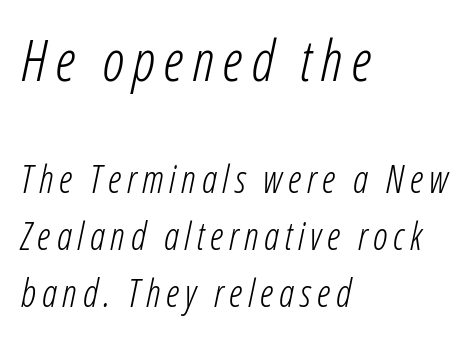
Leading matches the norm, producing a regular column. Varying glyph widths throughout — classic text-font behaviour. Has an underline been added? It has not. It's the slanting kind of type.
